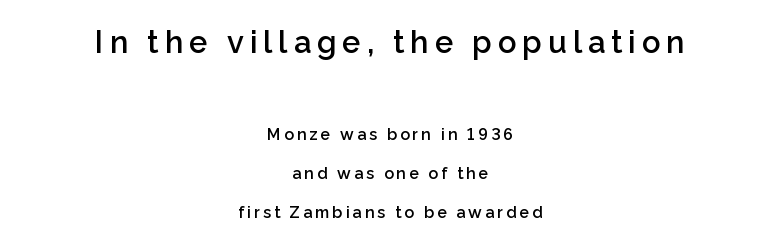
No italicization has been applied; the sample stays upright. Typesetter's note — upper block bumped up in size, lower block left smaller. Its strokes are somewhat broadened, the hallmark of semibold type. The rendering shows plain stroke endings on the letterforms — a sans-serif design. No word sits above an underline. A centered setting, common on invitations and titles, is used for this passage.
